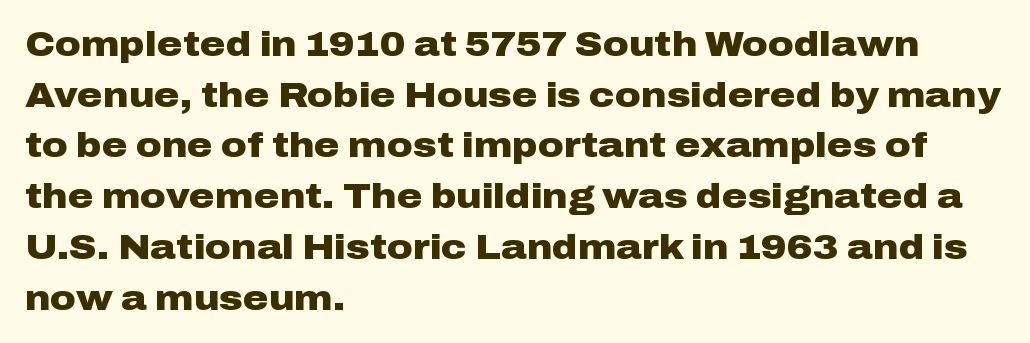
{"serif": "no", "italic": "no", "bold": "yes", "weight": "heavy", "width": "wide", "stroke_contrast": "low", "x_height": "medium", "monospaced": "no", "underline": "no", "align": "left", "line_spacing": "normal", "line_spacing_ratio": 1.45, "letter_spacing": "normal", "letter_spacing_em": 0.0, "glyph_px": 35}
